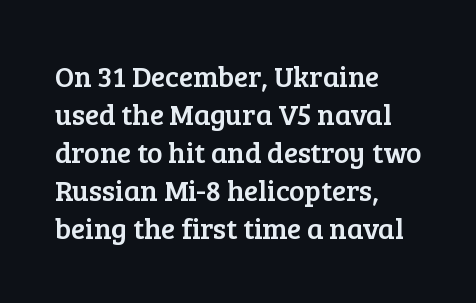
Q: Is the text italic (slanted)? A: No, it is upright.
Q: Is the typeface a serif or a sans-serif typeface? A: Serif.
Q: Is the text underlined? A: No.
Q: How is the paragraph aligned? A: Left-aligned.
Q: Is the spacing between letters normal or unusually wide? A: Normal.
Q: Is the spacing between lines tight, normal or loose? A: Normal.
Q: Width (condensed, normal, or wide)? A: Normal.
Q: Stroke contrast? A: Low.
Q: x-height? A: Medium.
Q: Monospaced? A: No.
